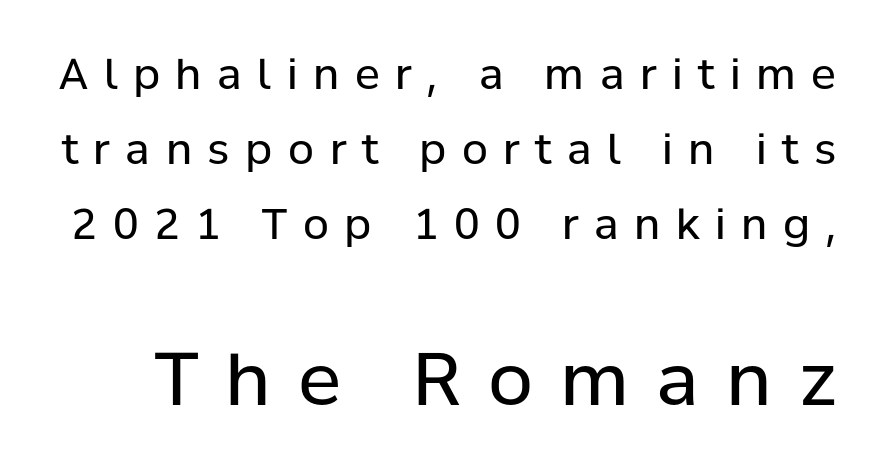
The rendering uses natural spacing where letterforms have individual widths. Posture: straight, roman, zero tilt. The face used here appears at its bigger size in the lower chunk. Letters rest on an invisible, unmarked baseline.
